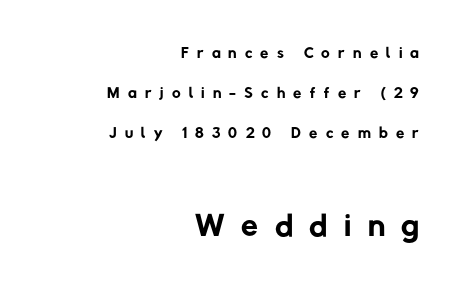
{"serif": "no", "bold": "no", "weight": "regular", "width": "normal", "stroke_contrast": "low", "x_height": "medium", "monospaced": "no", "underline": "no", "align": "right", "line_spacing": "normal", "line_spacing_ratio": 1.67, "letter_spacing": "wide", "letter_spacing_em": 0.34, "larger_block": "second", "size_ratio": 2.04, "glyph_px": 49}
